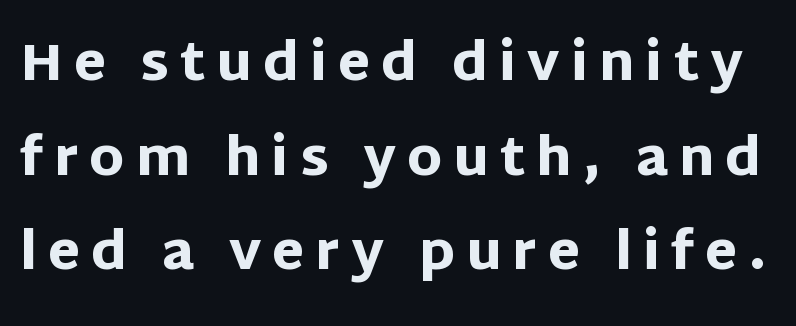
Q: Is the text bold? A: Yes.
Q: Is the text italic (slanted)? A: No, it is upright.
Q: Is the typeface a serif or a sans-serif typeface? A: Sans-serif.
Q: Is the text underlined? A: No.
Q: Is the spacing between letters normal or unusually wide? A: Unusually wide.
Q: Width (condensed, normal, or wide)? A: Normal.
Q: Stroke contrast? A: Low.
Q: x-height? A: Large.
Q: Monospaced? A: No.
